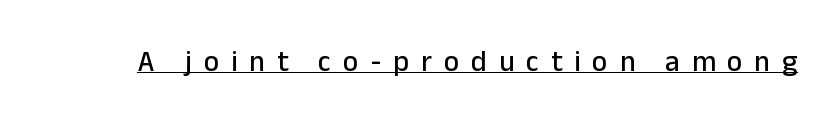
Here the designer chose a conventional face with non-uniform glyph widths. Quick note: underline on. Display-style spreading of the glyphs; the letterfit is very open. Ascenders rise straight up at ninety degrees.
